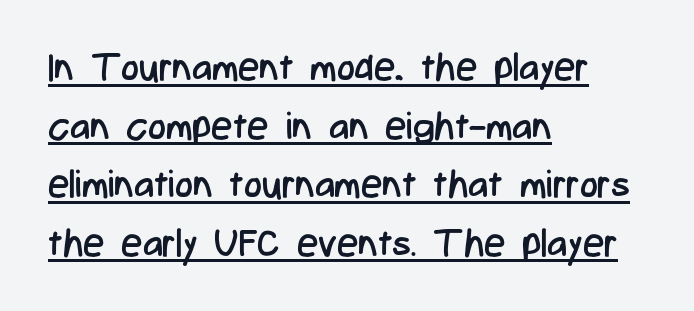
Q: Is the text bold? A: No.
Q: Is the text italic (slanted)? A: No, it is upright.
Q: Is the typeface a serif or a sans-serif typeface? A: Sans-serif.
Q: Is the text underlined? A: Yes.
Q: How is the paragraph aligned? A: Left-aligned.
Q: Is the spacing between letters normal or unusually wide? A: Normal.
Q: Is the spacing between lines tight, normal or loose? A: Normal.
Q: Width (condensed, normal, or wide)? A: Condensed.
Q: Stroke contrast? A: Low.
Q: x-height? A: Medium.
Q: Monospaced? A: No.
